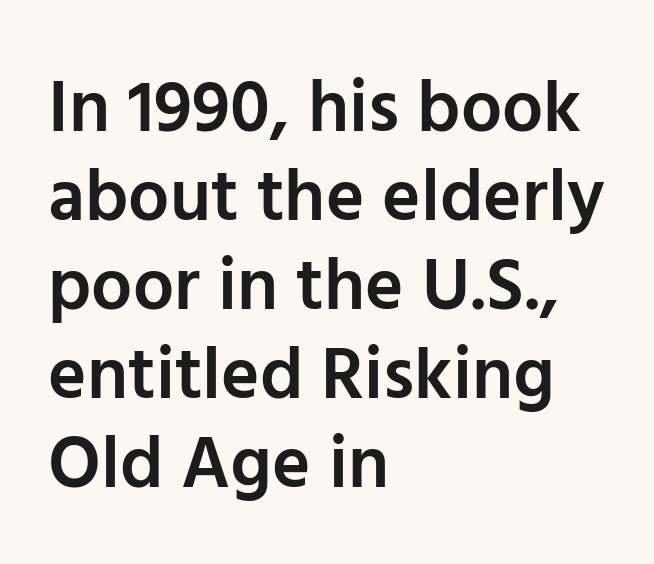
Q: Is the text bold? A: Semi-bold.
Q: Is the text italic (slanted)? A: No, it is upright.
Q: Is the typeface a serif or a sans-serif typeface? A: Sans-serif.
Q: Is the text underlined? A: No.
Q: How is the paragraph aligned? A: Left-aligned.
Q: Is the spacing between letters normal or unusually wide? A: Normal.
Q: Width (condensed, normal, or wide)? A: Normal.
Q: Stroke contrast? A: Low.
Q: x-height? A: Medium.
Q: Monospaced? A: No.
